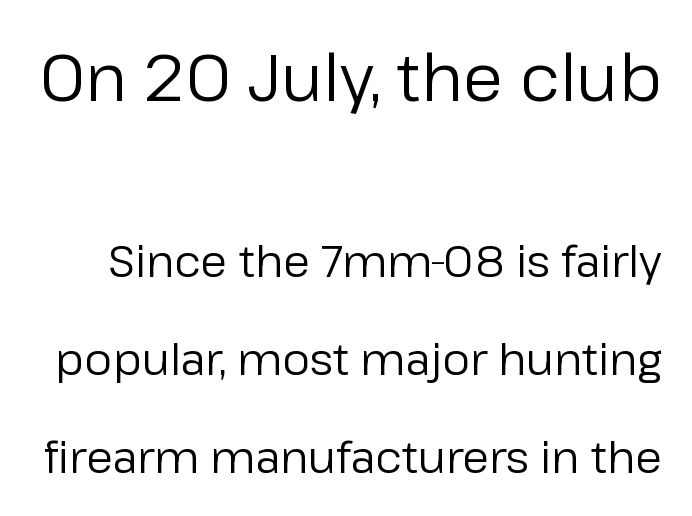
The image shows 66 px regular-weight sans-serif type, upright; set loose line spacing (2.22x), normal letter spacing, not underlined; the first (top) block is 1.5x larger; low stroke contrast and a medium x-height.
